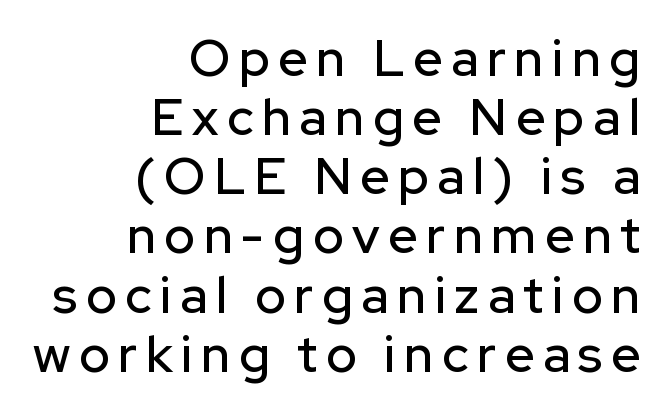
The image shows 51 px sans-serif type, upright; set right-aligned, line spacing 1.16x, not underlined; low stroke contrast and a medium x-height.
